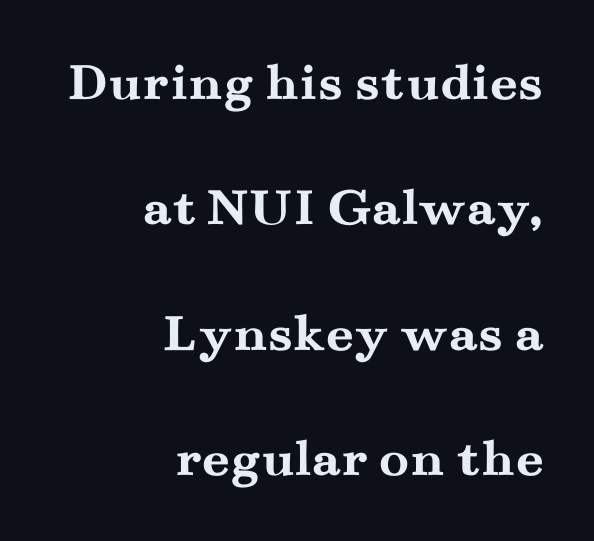
Q: Is the text bold? A: Yes.
Q: Is the text italic (slanted)? A: No, it is upright.
Q: Is the typeface a serif or a sans-serif typeface? A: Serif.
Q: Is the text underlined? A: No.
Q: How is the paragraph aligned? A: Right-aligned.
Q: Is the spacing between letters normal or unusually wide? A: Normal.
Q: Is the spacing between lines tight, normal or loose? A: Loose.
Q: Width (condensed, normal, or wide)? A: Wide.
Q: Stroke contrast? A: Medium.
Q: x-height? A: Small.
Q: Monospaced? A: No.
